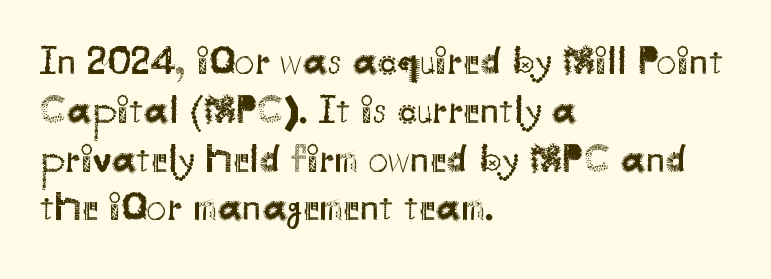
{"serif": "no", "italic": "no", "bold": "no", "weight": "regular", "width": "normal", "stroke_contrast": "medium", "x_height": "small", "monospaced": "no", "underline": "no", "align": "left", "line_spacing_ratio": 1.22, "letter_spacing": "normal", "letter_spacing_em": 0.0, "glyph_px": 40}
